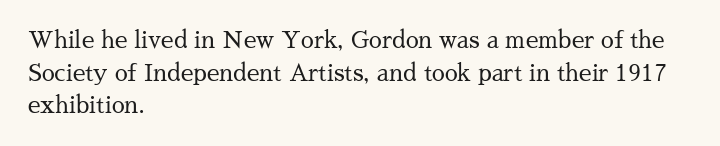
Characters follow at the spacing the type designer built in. The letterforms sit at book weight or below. Rendered with straight, roman letterforms. The rows are spaced the way most documents space them. The strip under each line holds only bare page.
